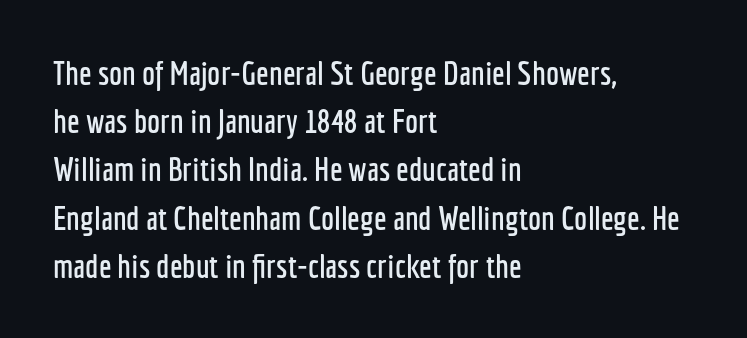
Each row of text sits above clean, open space. Proportional: the letters do not fall into vertical columns. Notice how the passage keeps a crisp vertical edge on the left only. Posture: vertical. The rendering keeps characters at their native spacing. The type family on display is of the sans-serif kind.
